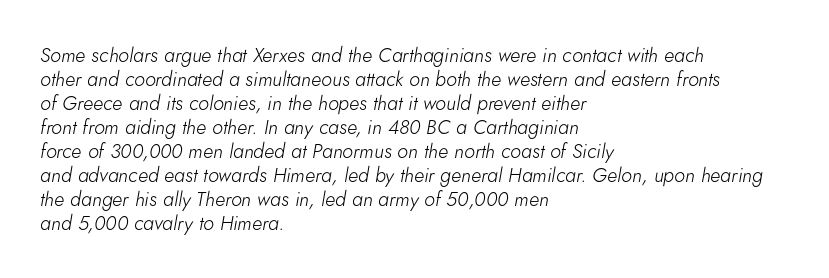
{"italic": "yes", "lean": "right", "slant_degrees": 5, "bold": "no", "underline": "no", "align": "left", "line_spacing_ratio": 1.2, "letter_spacing": "normal", "letter_spacing_em": 0.0, "glyph_px": 20}
